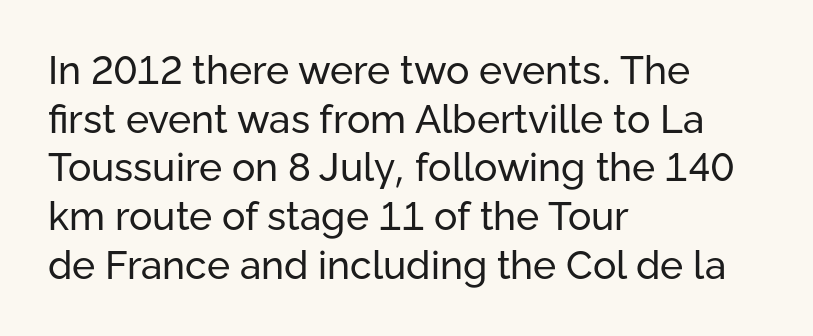
The image shows 39 px regular-weight sans-serif type, upright; set left-aligned, normal line spacing (1.25x), normal letter spacing, not underlined; low stroke contrast and a medium x-height.
